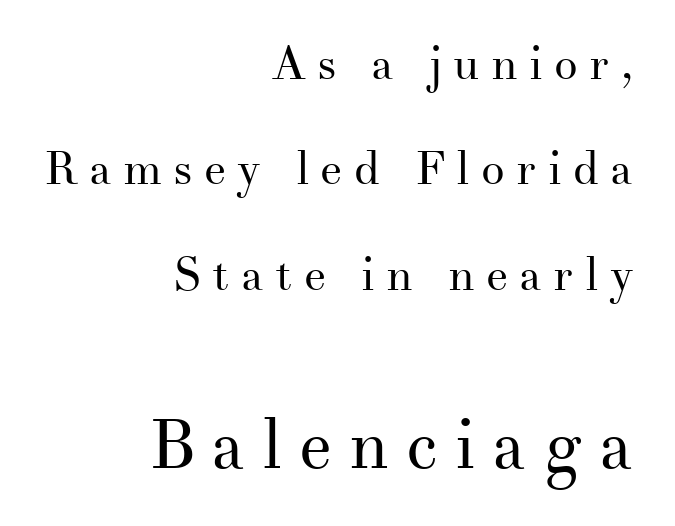
The image shows 70 px regular-weight serif type, upright; set right-aligned, loose line spacing (2.24x), unusually wide letter spacing (+0.24 em), not underlined; the second (bottom) block is 1.49x larger; medium stroke contrast and a small x-height.
